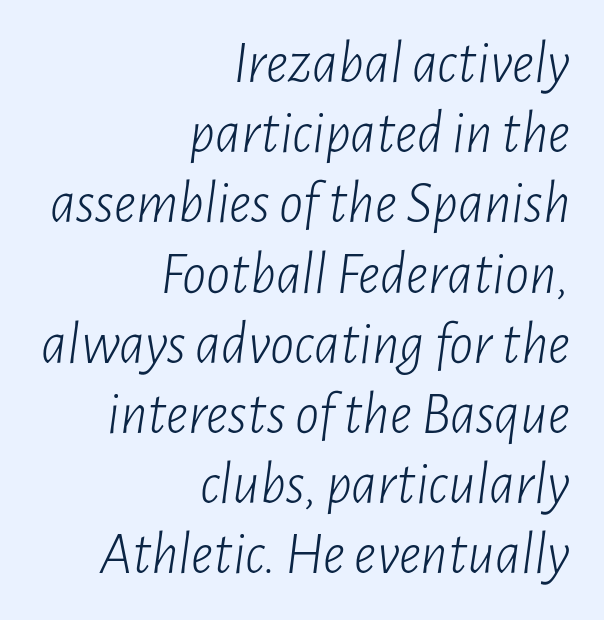
Q: Is the text bold? A: No.
Q: Is the text italic (slanted)? A: Yes, it leans right by about 7 degrees.
Q: Is the text underlined? A: No.
Q: How is the paragraph aligned? A: Right-aligned.
Q: Is the spacing between letters normal or unusually wide? A: Normal.
Q: Width (condensed, normal, or wide)? A: Condensed.
Q: Stroke contrast? A: Low.
Q: x-height? A: Medium.
Q: Monospaced? A: No.
